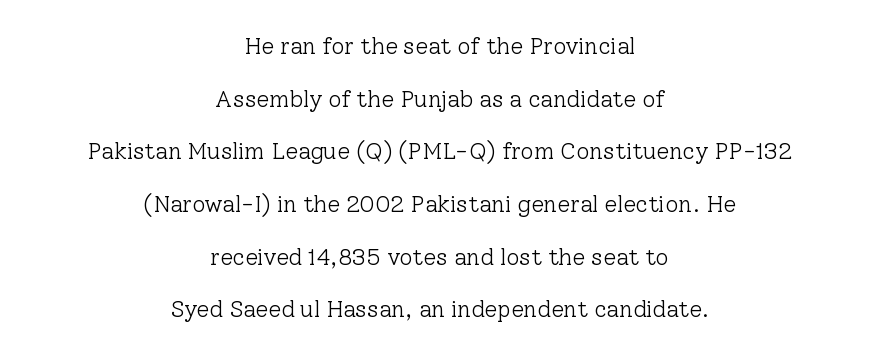
The image shows 23 px text type, upright; set centered, loose line spacing (2.29x), normal letter spacing, not underlined.
